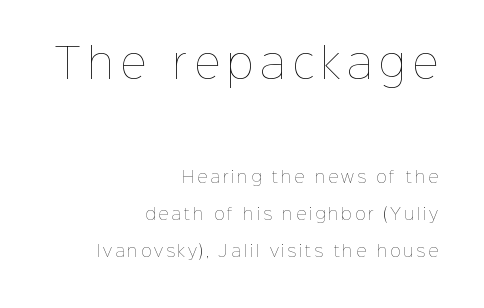
Q: Is the text bold? A: No.
Q: Is the text italic (slanted)? A: No, it is upright.
Q: Is the text underlined? A: No.
Q: How is the paragraph aligned? A: Right-aligned.
Q: Is the spacing between lines tight, normal or loose? A: Loose.
Q: Which block of text is set in a larger size, the first (top) or the second (bottom)? A: The first (top) one.
Q: Width (condensed, normal, or wide)? A: Normal.
Q: Stroke contrast? A: Low.
Q: x-height? A: Medium.
Q: Monospaced? A: No.
